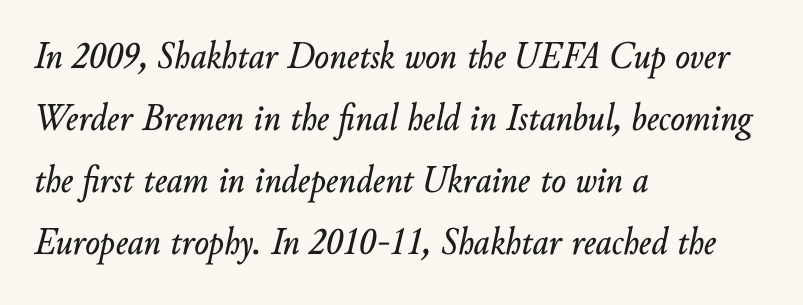
{"italic": "yes", "lean": "right", "slant_degrees": 10, "width": "normal", "stroke_contrast": "low", "x_height": "small", "monospaced": "no", "underline": "no", "align": "left", "line_spacing": "normal", "line_spacing_ratio": 1.59, "letter_spacing": "normal", "letter_spacing_em": 0.0, "glyph_px": 39}
